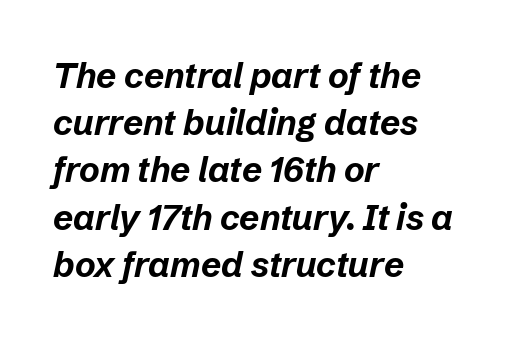
The image shows 35 px bold type, italic (leaning right); set left-aligned, normal line spacing (1.35x), normal letter spacing, not underlined; low stroke contrast and a medium x-height.
